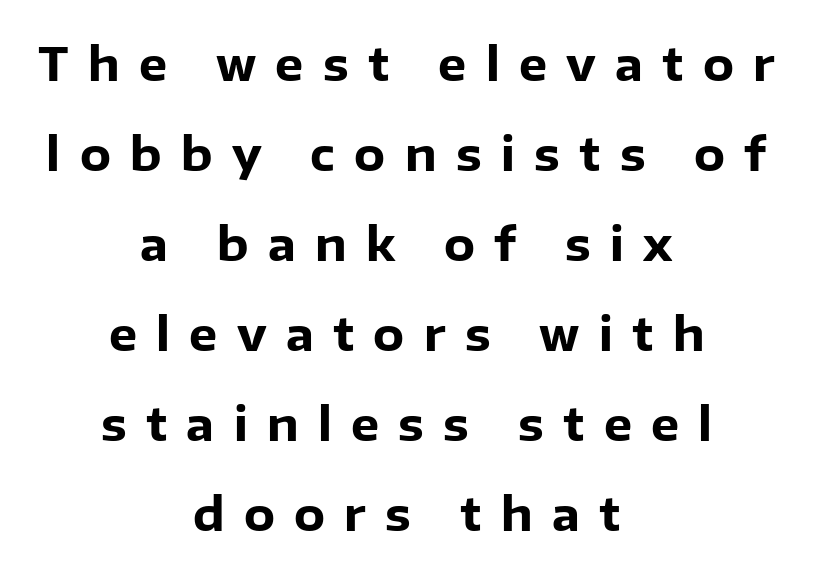
Nobody drew a line under any word here. The rendering inserts visible extra space after every character. Does the leading feel generous? Absolutely, it's lavish. Note the varied advance widths — an 'i' is clearly narrower than an 'm'.
